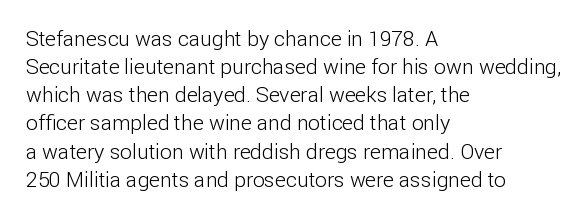
Q: Is the text bold? A: No.
Q: Is the text italic (slanted)? A: No, it is upright.
Q: Is the text underlined? A: No.
Q: How is the paragraph aligned? A: Left-aligned.
Q: Is the spacing between letters normal or unusually wide? A: Normal.
Q: Is the spacing between lines tight, normal or loose? A: Normal.
